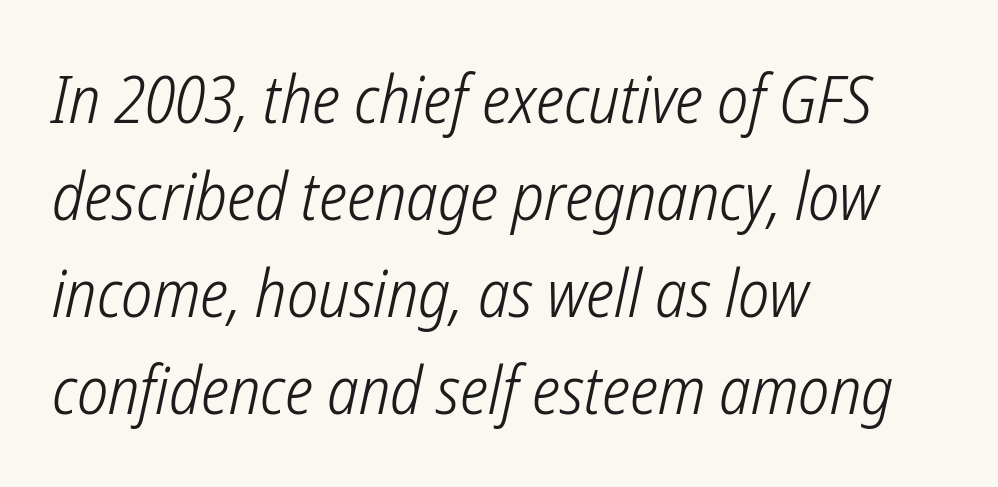
The rendering shows plain stroke endings on the letterforms — a sans-serif design. Underlining? Definitely not there. Compared with typical body copy, the letter spacing here is the same. The compositor pushed each line to the left boundary.
